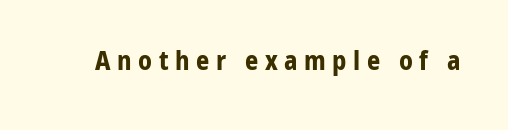
The image shows 26 px bold type, upright; set unusually wide letter spacing (+0.25 em), not underlined.
